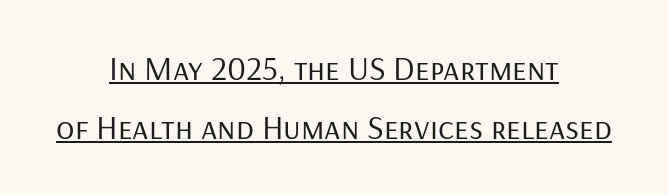
Visually the block forms a symmetrical silhouette, jagged on both flanks. These lines were composed using upright roman letters. The face looks like a standard text weight, possibly lighter. The rendering uses natural spacing where letterforms have individual widths. Are there feet on the stems? There aren't — it's a sans.
